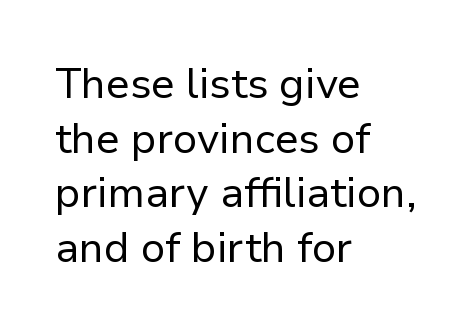
{"serif": "no", "italic": "no", "bold": "no", "weight": "regular", "width": "normal", "stroke_contrast": "low", "x_height": "medium", "monospaced": "no", "underline": "no", "align": "left", "line_spacing": "normal", "line_spacing_ratio": 1.3, "letter_spacing": "normal", "letter_spacing_em": 0.0, "glyph_px": 42}
